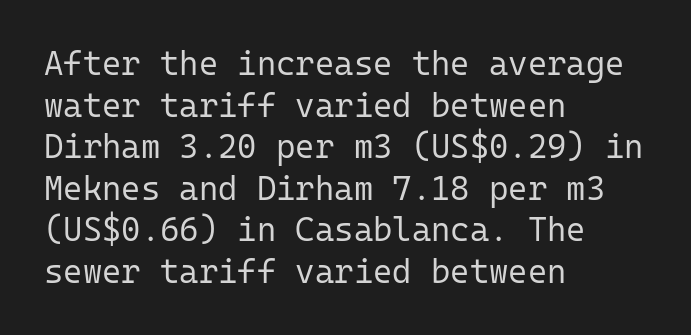
{"serif": "no", "italic": "no", "bold": "no", "weight": "regular", "width": "normal", "stroke_contrast": "low", "x_height": "medium", "monospaced": "yes", "underline": "no", "align": "left", "line_spacing": "normal", "line_spacing_ratio": 1.26, "letter_spacing": "normal", "letter_spacing_em": 0.0, "glyph_px": 33}
